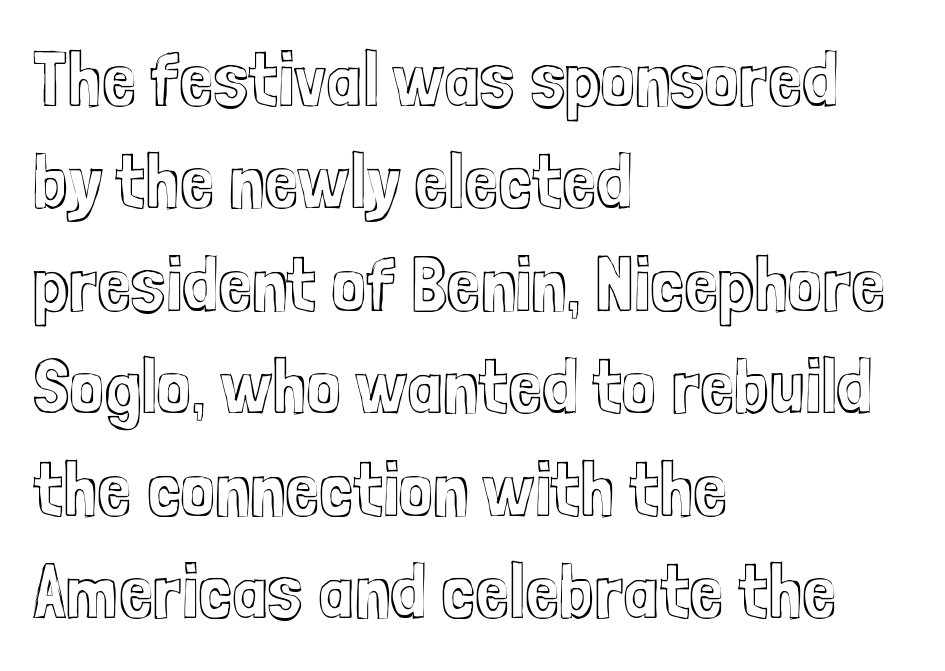
{"italic": "no", "width": "condensed", "x_height": "medium", "monospaced": "no", "underline": "no", "align": "left", "line_spacing": "normal", "line_spacing_ratio": 1.33, "letter_spacing": "normal", "letter_spacing_em": 0.0, "glyph_px": 77}
